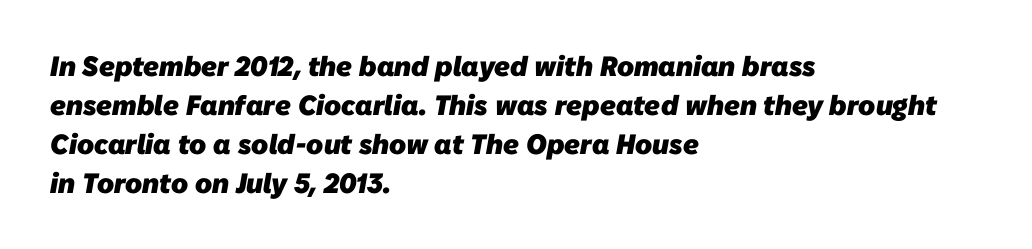
Q: Is the text bold? A: Yes.
Q: Is the typeface a serif or a sans-serif typeface? A: Sans-serif.
Q: Is the text underlined? A: No.
Q: How is the paragraph aligned? A: Left-aligned.
Q: Is the spacing between letters normal or unusually wide? A: Normal.
Q: Is the spacing between lines tight, normal or loose? A: Normal.
Q: Width (condensed, normal, or wide)? A: Normal.
Q: Stroke contrast? A: Low.
Q: x-height? A: Medium.
Q: Monospaced? A: No.
